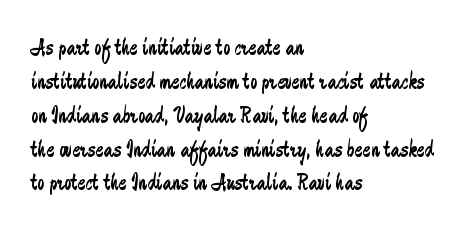
Q: Is the text bold? A: No.
Q: Is the text italic (slanted)? A: Yes.
Q: Is the text underlined? A: No.
Q: How is the paragraph aligned? A: Left-aligned.
Q: Is the spacing between letters normal or unusually wide? A: Normal.
Q: Is the spacing between lines tight, normal or loose? A: Normal.
